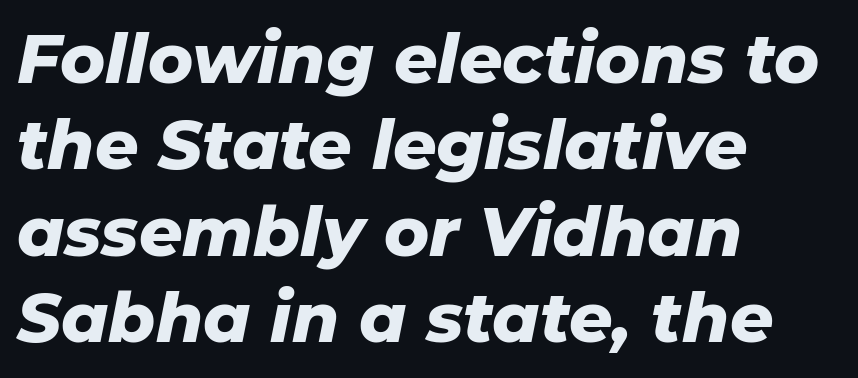
{"italic": "yes", "lean": "right", "slant_degrees": 11, "bold": "yes", "weight": "heavy", "width": "normal", "stroke_contrast": "low", "x_height": "medium", "monospaced": "no", "underline": "no", "align": "left", "line_spacing": "normal", "line_spacing_ratio": 1.27, "letter_spacing": "normal", "letter_spacing_em": 0.0, "glyph_px": 68}
